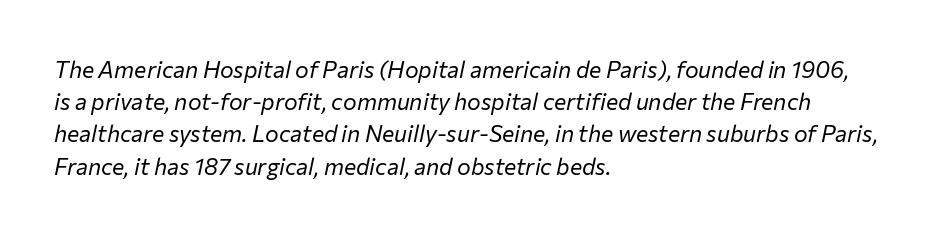
Q: Is the text bold? A: No.
Q: Is the text italic (slanted)? A: Yes, it leans right by about 12 degrees.
Q: Is the text underlined? A: No.
Q: How is the paragraph aligned? A: Left-aligned.
Q: Is the spacing between letters normal or unusually wide? A: Normal.
Q: Is the spacing between lines tight, normal or loose? A: Normal.
